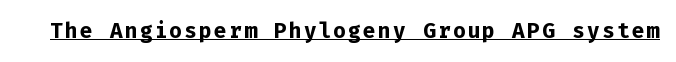
Q: Is the text bold? A: Yes.
Q: Is the text italic (slanted)? A: No, it is upright.
Q: Is the text underlined? A: Yes.
